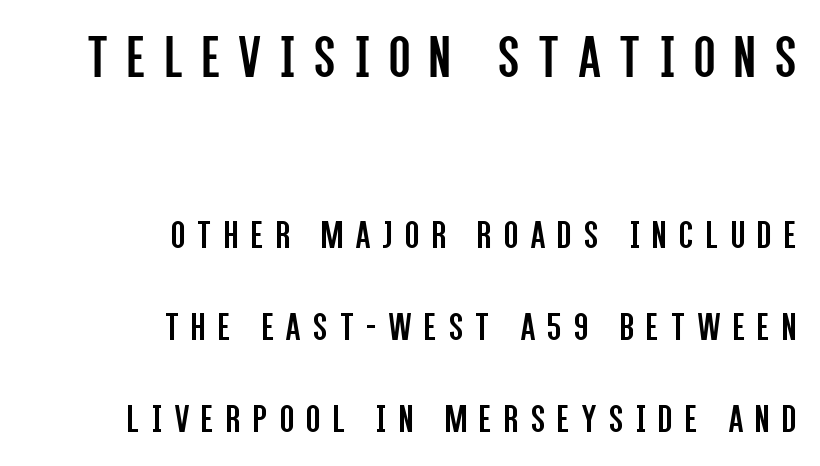
Ink coverage per letter is moderate at most. Examine the stroke ends and you'll find no serifs. Varying glyph widths throughout — classic text-font behaviour. Size hierarchy here favors the leading block over the trailing one. Does extra space separate the letters? Yes, quite a lot of it. Plain, unruled lines of type.
